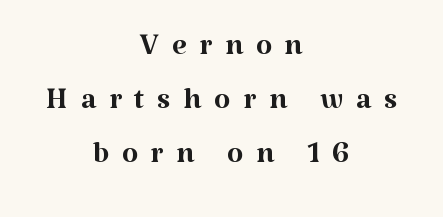
Q: Is the text bold? A: No.
Q: Is the text italic (slanted)? A: No, it is upright.
Q: Is the typeface a serif or a sans-serif typeface? A: Serif.
Q: Is the text underlined? A: No.
Q: How is the paragraph aligned? A: Centered.
Q: Is the spacing between letters normal or unusually wide? A: Unusually wide.
Q: Is the spacing between lines tight, normal or loose? A: Normal.
Q: Width (condensed, normal, or wide)? A: Normal.
Q: Stroke contrast? A: Medium.
Q: x-height? A: Medium.
Q: Monospaced? A: No.
